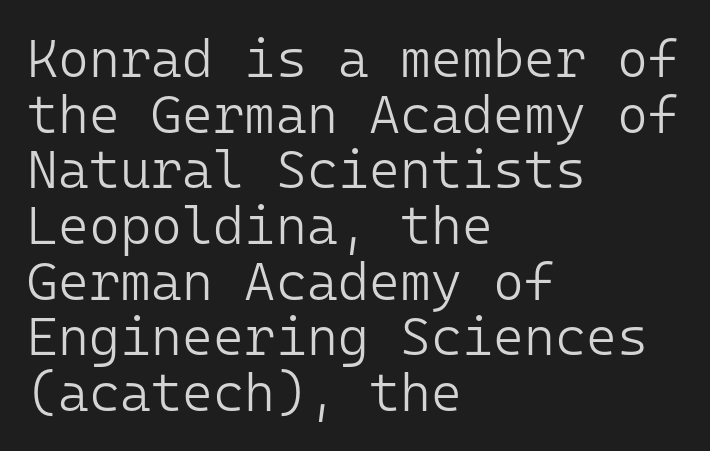
Q: Is the text bold? A: No.
Q: Is the text italic (slanted)? A: No, it is upright.
Q: Is the typeface a serif or a sans-serif typeface? A: Sans-serif.
Q: Is the text underlined? A: No.
Q: How is the paragraph aligned? A: Left-aligned.
Q: Is the spacing between letters normal or unusually wide? A: Normal.
Q: Is the spacing between lines tight, normal or loose? A: Tight.
Q: Width (condensed, normal, or wide)? A: Normal.
Q: Stroke contrast? A: Low.
Q: x-height? A: Medium.
Q: Monospaced? A: Yes.
